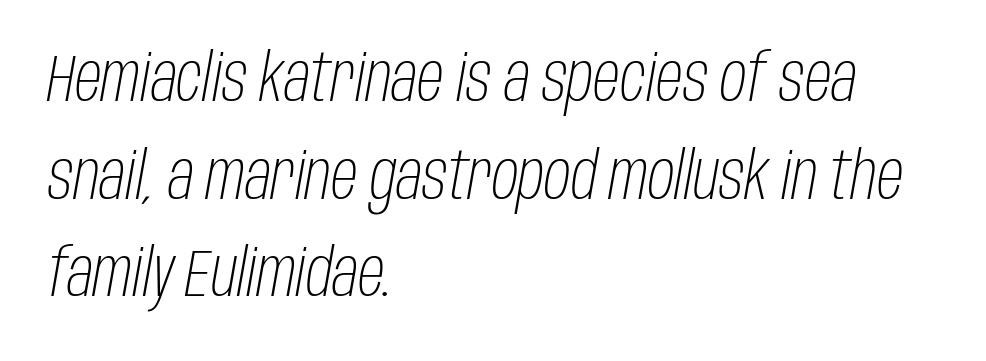
The image shows 66 px light, condensed type, italic (leaning right); set left-aligned, normal line spacing (1.48x), normal letter spacing, not underlined; low stroke contrast and a large x-height.
